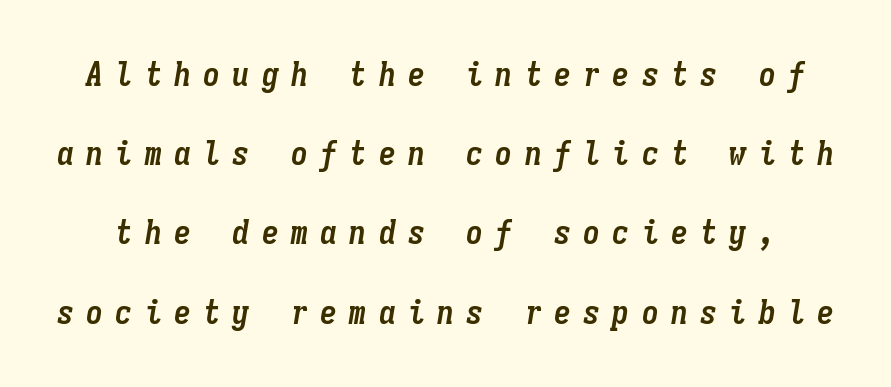
The specimen omits any rule beneath the text block's lines. The specimen reads as italic at a glance. What weight is shown? A full bold with thick strokes. Words appear elongated and porous because spacing is wide. Successive baselines arrive slowly, with a big drop between each. Is this a fixed-width face? Yes — each glyph sits in an identical cell.
